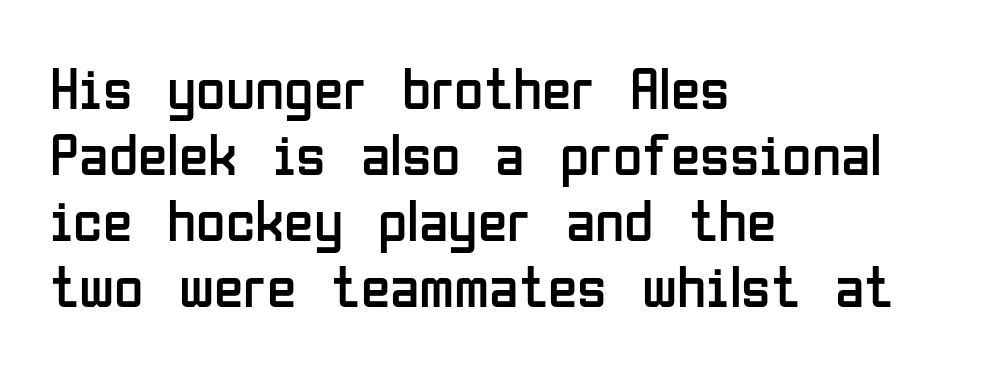
{"serif": "no", "italic": "no", "bold": "no", "weight": "regular", "width": "condensed", "stroke_contrast": "low", "x_height": "medium", "monospaced": "no", "underline": "no", "align": "left", "line_spacing": "tight", "line_spacing_ratio": 1.1, "letter_spacing": "normal", "letter_spacing_em": 0.0, "glyph_px": 60}
